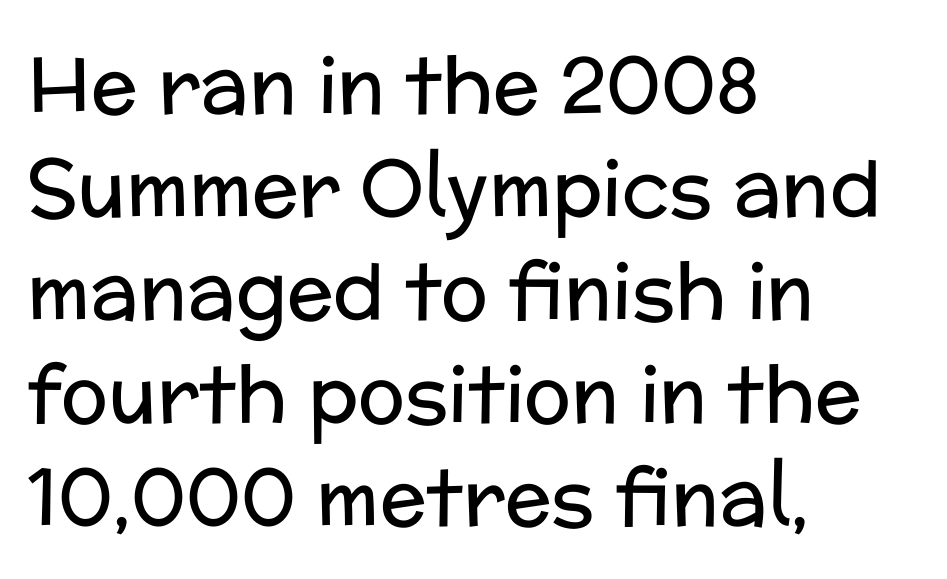
The image shows 78 px regular-weight sans-serif type, upright; set left-aligned, normal line spacing (1.32x), normal letter spacing, not underlined; low stroke contrast and a medium x-height.
